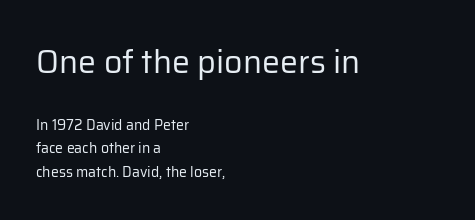
Q: Is the text bold? A: No.
Q: Is the text italic (slanted)? A: No, it is upright.
Q: Is the typeface a serif or a sans-serif typeface? A: Sans-serif.
Q: Is the text underlined? A: No.
Q: How is the paragraph aligned? A: Left-aligned.
Q: Is the spacing between letters normal or unusually wide? A: Normal.
Q: Is the spacing between lines tight, normal or loose? A: Normal.
Q: Which block of text is set in a larger size, the first (top) or the second (bottom)? A: The first (top) one.
Q: Width (condensed, normal, or wide)? A: Normal.
Q: Stroke contrast? A: Low.
Q: x-height? A: Medium.
Q: Monospaced? A: No.
